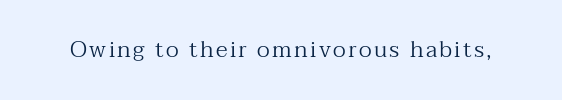
Q: Is the text bold? A: No.
Q: Is the text italic (slanted)? A: No, it is upright.
Q: Is the text underlined? A: No.
